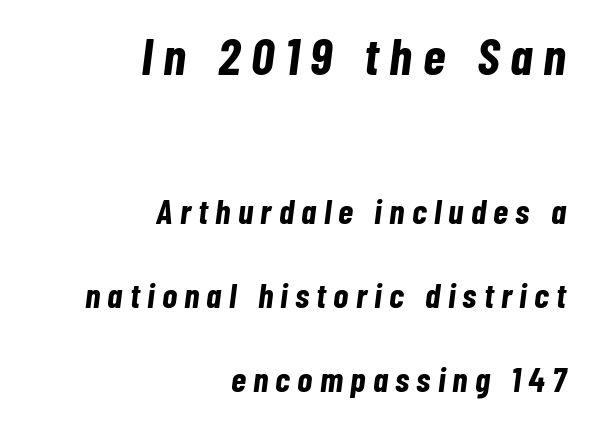
The image shows 52 px bold, condensed type, italic (leaning right); set right-aligned, loose line spacing (2.4x), unusually wide letter spacing (+0.21 em), not underlined; the first (top) block is 1.49x larger; low stroke contrast and a medium x-height.
